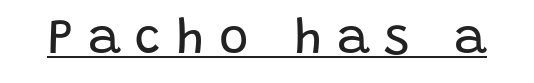
A typesetter would call this proportional, since set widths differ per character. Descenders here cross a horizontal rule under the line. A typesetter would call this heavily tracked-out type. Every stem runs plumb, perpendicular to the baseline. Weight: regular or lighter.
